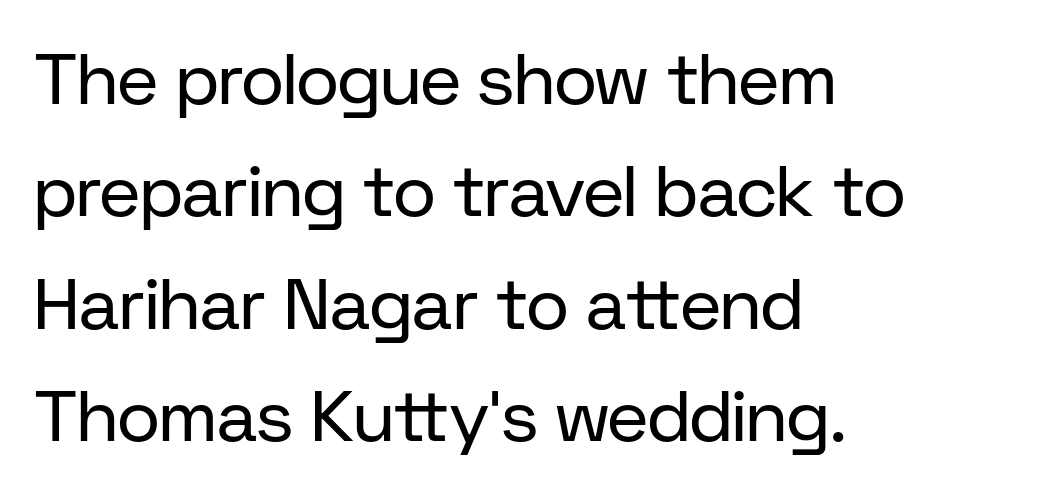
Q: Is the text bold? A: No.
Q: Is the text italic (slanted)? A: No, it is upright.
Q: Is the typeface a serif or a sans-serif typeface? A: Sans-serif.
Q: Is the text underlined? A: No.
Q: How is the paragraph aligned? A: Left-aligned.
Q: Is the spacing between letters normal or unusually wide? A: Normal.
Q: Is the spacing between lines tight, normal or loose? A: Normal.
Q: Width (condensed, normal, or wide)? A: Normal.
Q: Stroke contrast? A: Low.
Q: x-height? A: Medium.
Q: Monospaced? A: No.
